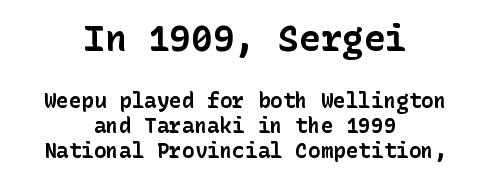
The image shows 36 px bold sans-serif type, upright; set centered, line spacing 1.19x, normal letter spacing, not underlined; the first (top) block is 1.71x larger; low stroke contrast and a medium x-height.
